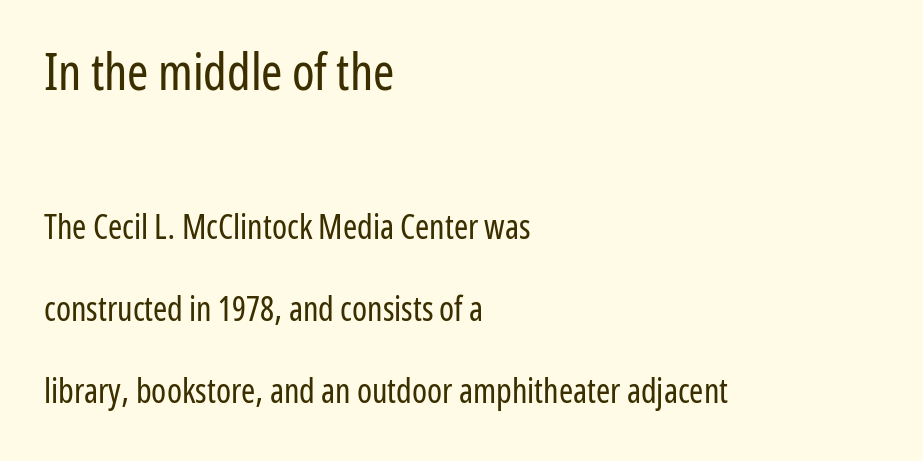
Q: Is the text bold? A: No.
Q: Is the text italic (slanted)? A: No, it is upright.
Q: Is the typeface a serif or a sans-serif typeface? A: Sans-serif.
Q: Is the text underlined? A: No.
Q: How is the paragraph aligned? A: Left-aligned.
Q: Is the spacing between letters normal or unusually wide? A: Normal.
Q: Is the spacing between lines tight, normal or loose? A: Loose.
Q: Which block of text is set in a larger size, the first (top) or the second (bottom)? A: The first (top) one.
Q: Width (condensed, normal, or wide)? A: Condensed.
Q: Stroke contrast? A: Low.
Q: x-height? A: Medium.
Q: Monospaced? A: No.
